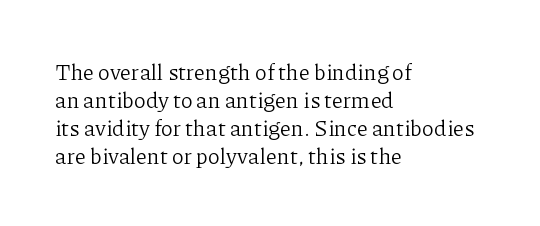
The image shows 22 px text type, upright; set left-aligned, normal line spacing (1.27x), normal letter spacing, not underlined.
